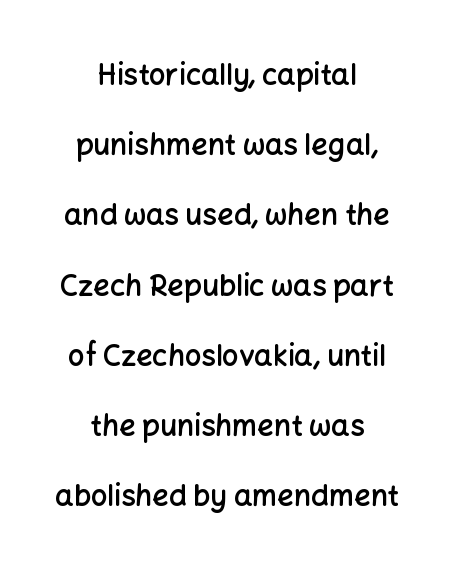
{"serif": "no", "italic": "no", "bold": "semi", "weight": "semibold", "width": "normal", "stroke_contrast": "low", "x_height": "medium", "monospaced": "no", "underline": "no", "align": "center", "line_spacing": "loose", "line_spacing_ratio": 2.42, "letter_spacing": "normal", "letter_spacing_em": 0.0, "glyph_px": 29}
